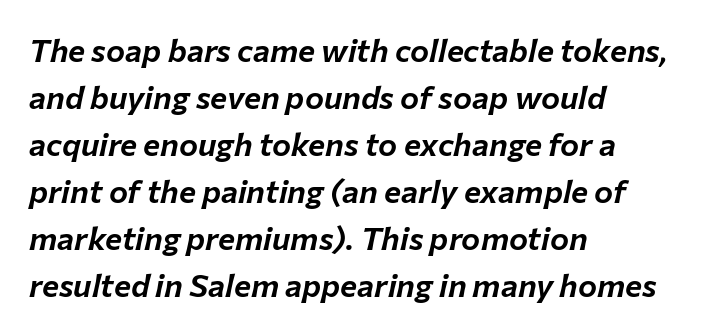
{"italic": "yes", "lean": "right", "slant_degrees": 12, "width": "normal", "stroke_contrast": "low", "x_height": "medium", "monospaced": "no", "underline": "no", "align": "left", "line_spacing": "normal", "line_spacing_ratio": 1.47, "letter_spacing": "normal", "letter_spacing_em": 0.0, "glyph_px": 32}
